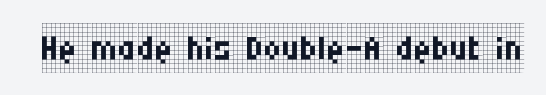
The space beneath each line is pristine and unruled. In terms of letterspacing, this is plain default setting. Italic? Not at all — the glyphs are vertical. The passage shown is typeset with a serif family. Heft: none added — not bold.
